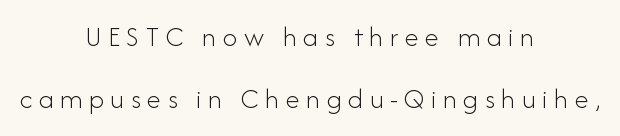
The image shows 29 px light sans-serif type, upright; set centered, loose line spacing (2.15x), unusually wide letter spacing (+0.22 em), not underlined; low stroke contrast and a small x-height.
